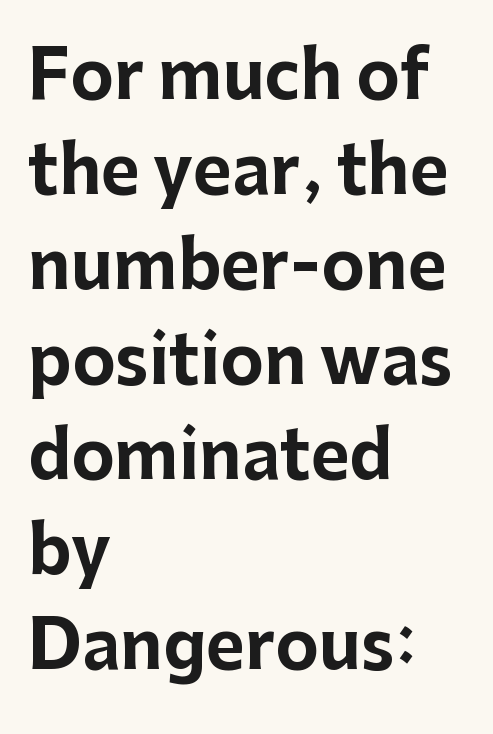
Q: Is the text bold? A: Yes.
Q: Is the text italic (slanted)? A: No, it is upright.
Q: Is the typeface a serif or a sans-serif typeface? A: Sans-serif.
Q: Is the text underlined? A: No.
Q: How is the paragraph aligned? A: Left-aligned.
Q: Is the spacing between letters normal or unusually wide? A: Normal.
Q: Is the spacing between lines tight, normal or loose? A: Normal.
Q: Width (condensed, normal, or wide)? A: Normal.
Q: Stroke contrast? A: Low.
Q: x-height? A: Medium.
Q: Monospaced? A: No.
